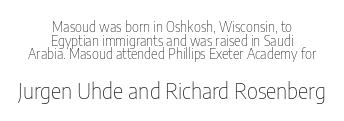
{"italic": "no", "bold": "no", "underline": "no", "align": "center", "line_spacing": "tight", "line_spacing_ratio": 0.98, "letter_spacing": "normal", "letter_spacing_em": 0.0, "larger_block": "second", "size_ratio": 1.57, "glyph_px": 22}
